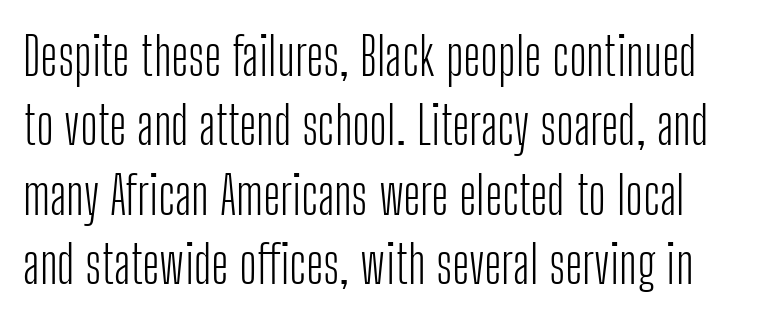
The image shows 53 px light, condensed sans-serif type, upright; set normal line spacing (1.31x), normal letter spacing, not underlined; low stroke contrast and a medium x-height.
